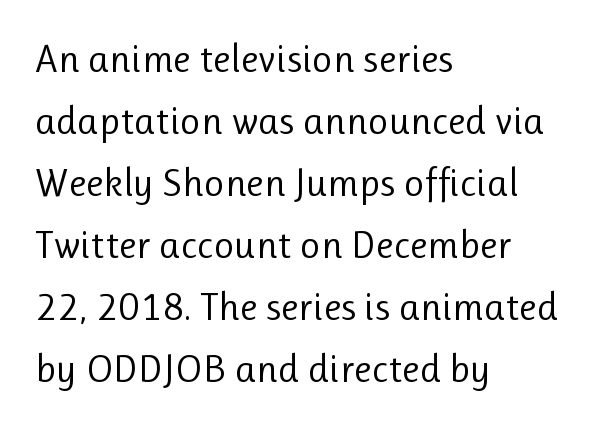
{"serif": "no", "italic": "no", "bold": "no", "weight": "regular", "width": "normal", "stroke_contrast": "low", "x_height": "medium", "monospaced": "no", "underline": "no", "align": "left", "line_spacing": "normal", "line_spacing_ratio": 1.55, "letter_spacing": "normal", "letter_spacing_em": 0.0, "glyph_px": 40}
